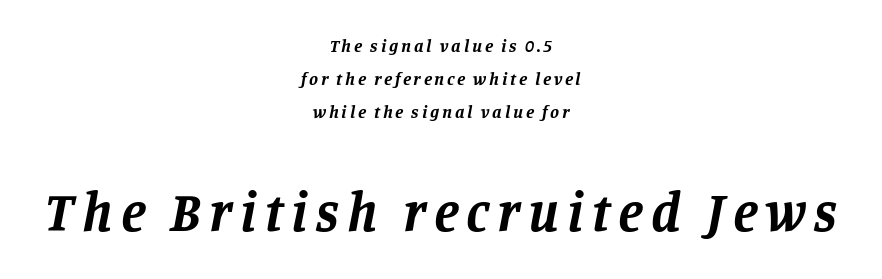
Q: Is the text bold? A: Yes.
Q: Is the text italic (slanted)? A: Yes, it leans right by about 11 degrees.
Q: Is the typeface a serif or a sans-serif typeface? A: Serif.
Q: Is the text underlined? A: No.
Q: How is the paragraph aligned? A: Centered.
Q: Which block of text is set in a larger size, the first (top) or the second (bottom)? A: The second (bottom) one.
Q: Width (condensed, normal, or wide)? A: Normal.
Q: Stroke contrast? A: Low.
Q: x-height? A: Large.
Q: Monospaced? A: No.
